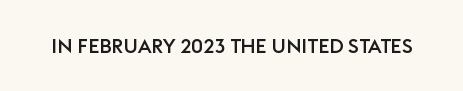
Q: Is the text italic (slanted)? A: No, it is upright.
Q: Is the text underlined? A: No.
Q: Is the spacing between letters normal or unusually wide? A: Normal.
